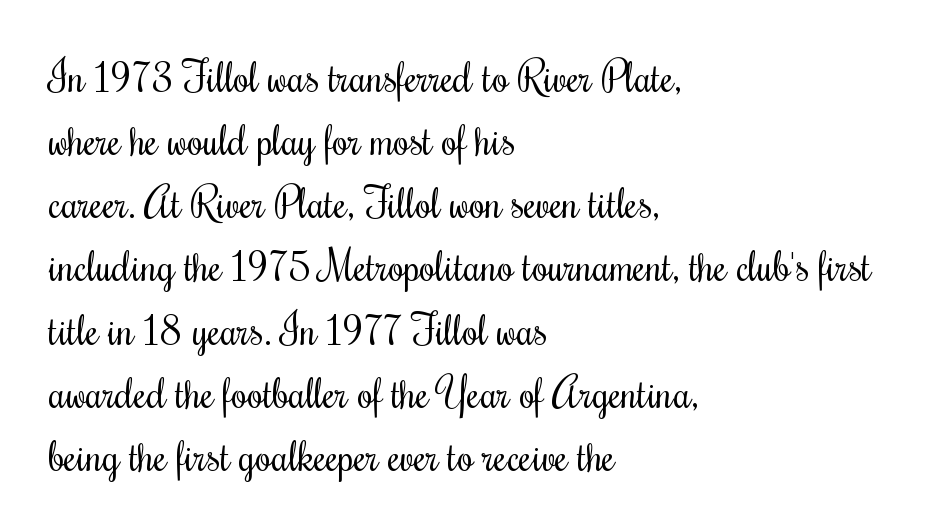
{"serif": "yes", "bold": "no", "weight": "regular", "width": "condensed", "stroke_contrast": "medium", "x_height": "small", "monospaced": "no", "underline": "no", "align": "left", "line_spacing": "normal", "line_spacing_ratio": 1.54, "letter_spacing": "normal", "letter_spacing_em": 0.0, "glyph_px": 41}
